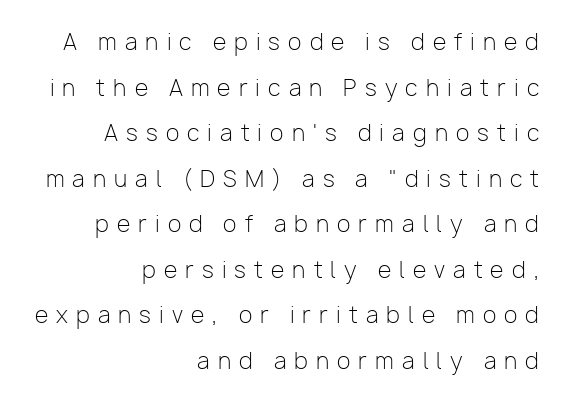
There is plenty of visible air inserted between adjacent glyphs. Line endings align vertically; line beginnings do not. These lines were composed using upright roman letters. Check the space under the baseline: it is left empty. Stems here are at most as thick as an everyday book face.
